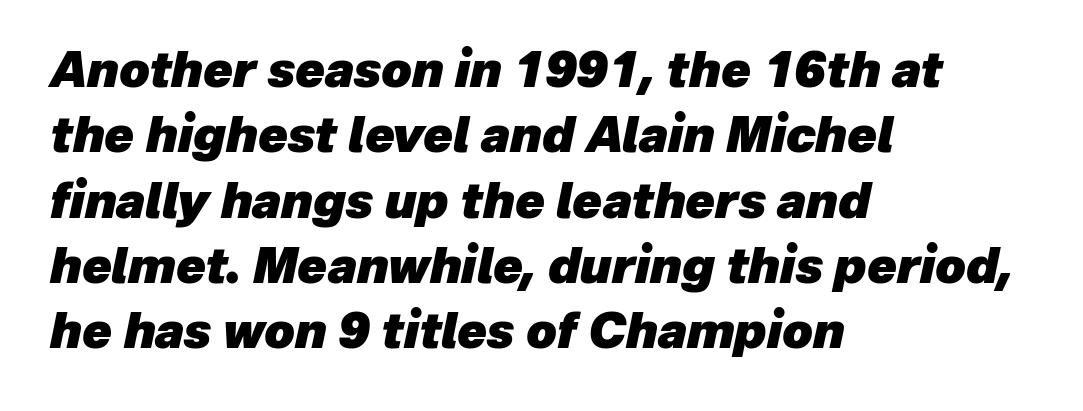
{"italic": "yes", "lean": "right", "slant_degrees": 12, "bold": "yes", "weight": "heavy", "width": "normal", "stroke_contrast": "low", "x_height": "medium", "monospaced": "no", "underline": "no", "align": "left", "line_spacing": "normal", "line_spacing_ratio": 1.36, "letter_spacing": "normal", "letter_spacing_em": 0.0, "glyph_px": 48}
